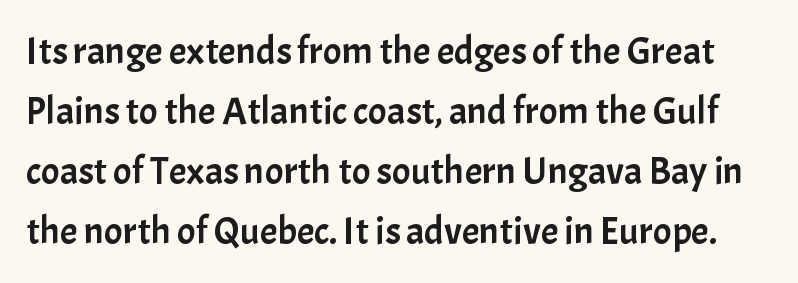
Q: Is the text italic (slanted)? A: No, it is upright.
Q: Is the typeface a serif or a sans-serif typeface? A: Sans-serif.
Q: Is the text underlined? A: No.
Q: Is the spacing between letters normal or unusually wide? A: Normal.
Q: Is the spacing between lines tight, normal or loose? A: Normal.
Q: Width (condensed, normal, or wide)? A: Normal.
Q: Stroke contrast? A: Low.
Q: x-height? A: Medium.
Q: Monospaced? A: No.
